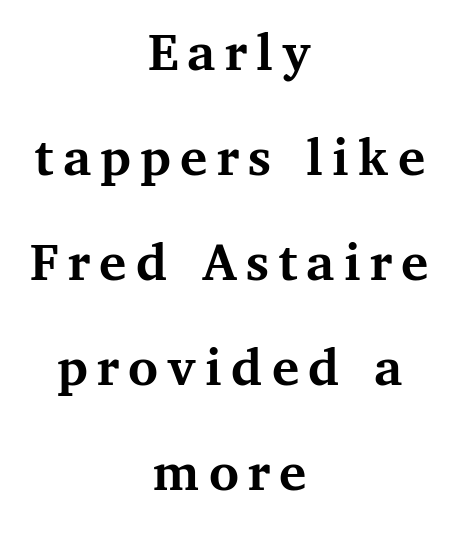
Notice how thick the strokes are: this is what a full bold looks like. This rendering features lettering with no underline. Font category for this specimen: serif. If you drew a line through each stem, it would be perfectly vertical. Proportional: the letters do not fall into vertical columns.
